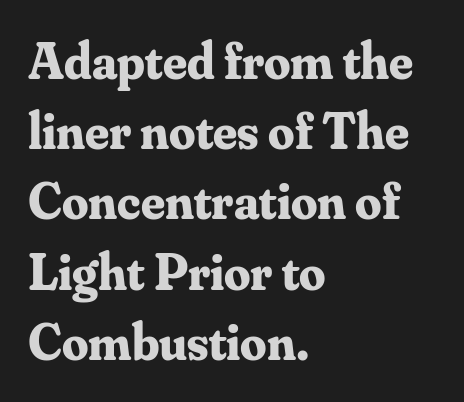
The image shows 52 px bold serif type, upright; set left-aligned, normal line spacing (1.35x), normal letter spacing, not underlined; medium stroke contrast and a small x-height.
